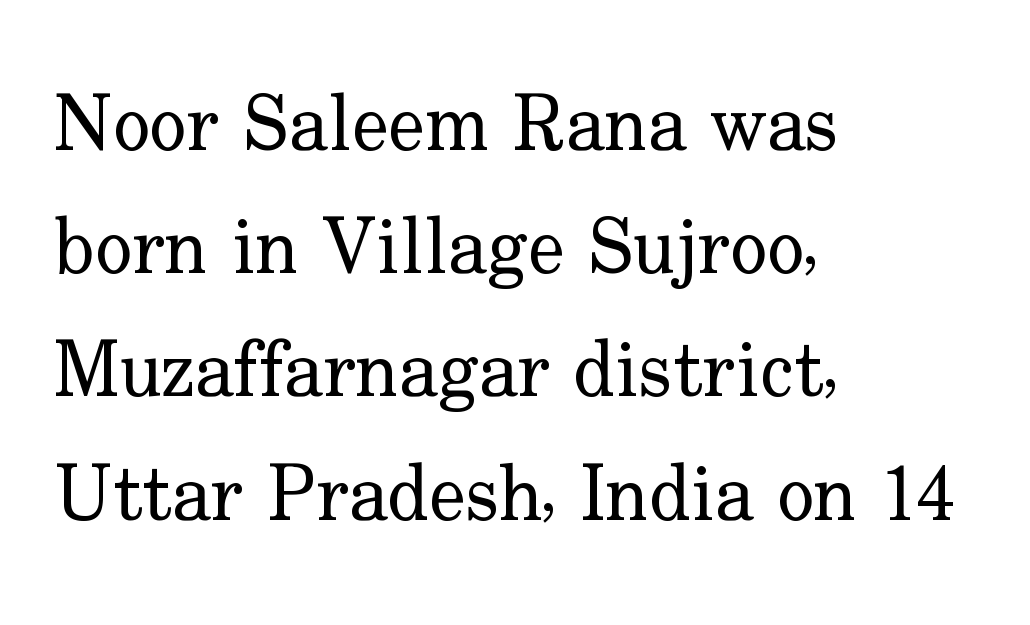
{"serif": "yes", "italic": "no", "bold": "no", "weight": "regular", "width": "normal", "stroke_contrast": "low", "x_height": "small", "monospaced": "no", "underline": "no", "align": "left", "line_spacing": "normal", "line_spacing_ratio": 1.58, "letter_spacing": "normal", "letter_spacing_em": 0.0, "glyph_px": 78}
